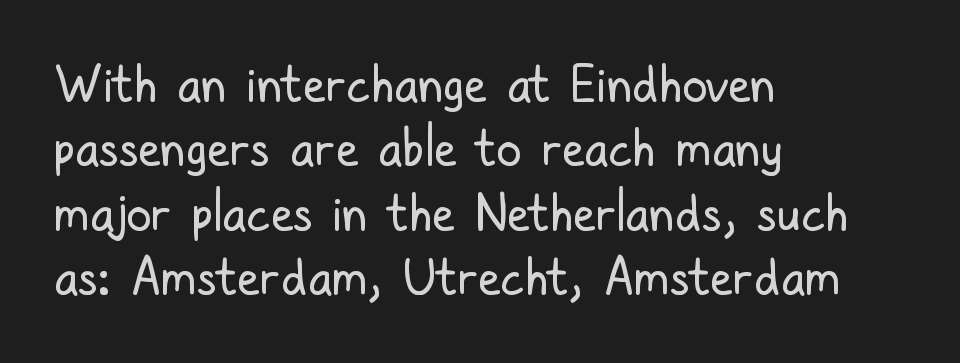
The passage shown is typed in a proportional face where columns would drift. This is the regular roman posture of the typeface. Baseline-to-baseline distance is the conventional proportion of letter height. The letters sit at their default tracking, neither squeezed nor spread.
